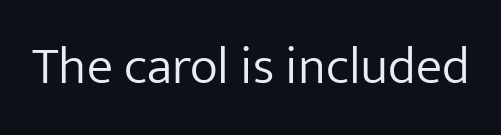
The image shows 53 px light sans-serif type, upright; set normal letter spacing, not underlined; low stroke contrast and a medium x-height.
